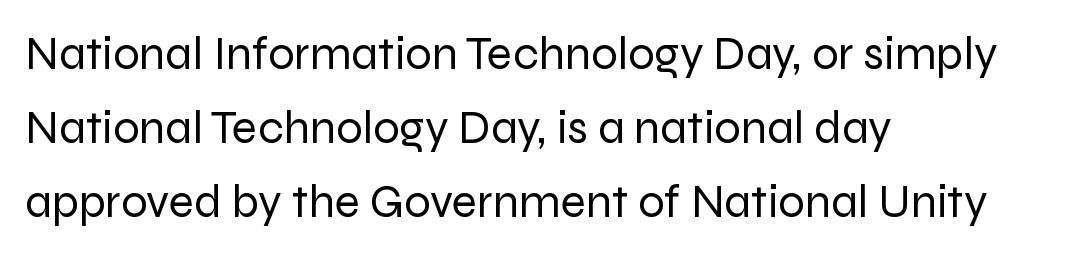
The image shows 47 px regular-weight sans-serif type, upright; set left-aligned, normal line spacing (1.57x), normal letter spacing, not underlined; low stroke contrast and a medium x-height.
